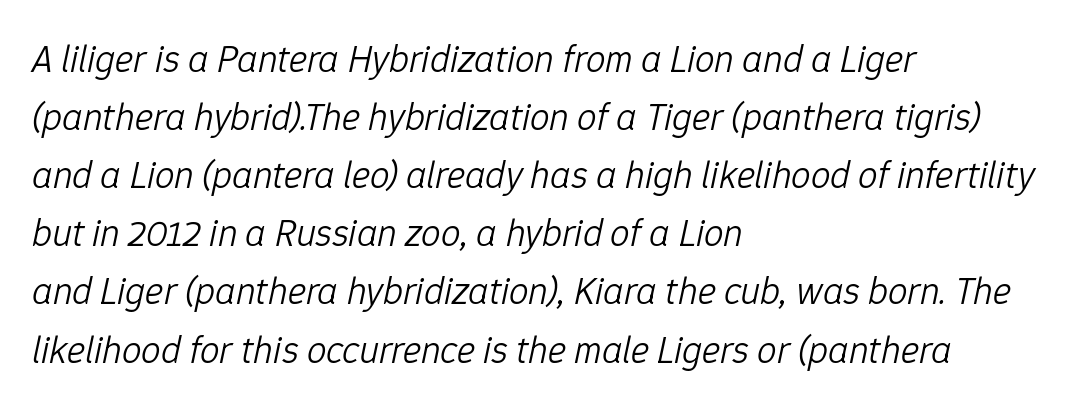
{"italic": "yes", "lean": "right", "slant_degrees": 12, "bold": "no", "weight": "light", "width": "normal", "stroke_contrast": "low", "x_height": "medium", "monospaced": "no", "underline": "no", "align": "left", "line_spacing": "normal", "line_spacing_ratio": 1.49, "letter_spacing": "normal", "letter_spacing_em": 0.0, "glyph_px": 39}
